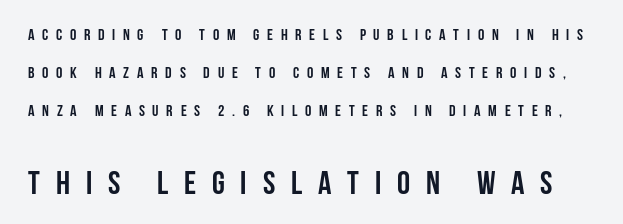
Q: Is the text bold? A: Yes.
Q: Is the text italic (slanted)? A: No, it is upright.
Q: Is the typeface a serif or a sans-serif typeface? A: Sans-serif.
Q: Is the text underlined? A: No.
Q: Is the spacing between letters normal or unusually wide? A: Unusually wide.
Q: Is the spacing between lines tight, normal or loose? A: Loose.
Q: Which block of text is set in a larger size, the first (top) or the second (bottom)? A: The second (bottom) one.
Q: Width (condensed, normal, or wide)? A: Condensed.
Q: Stroke contrast? A: Low.
Q: x-height? A: Large.
Q: Monospaced? A: No.
